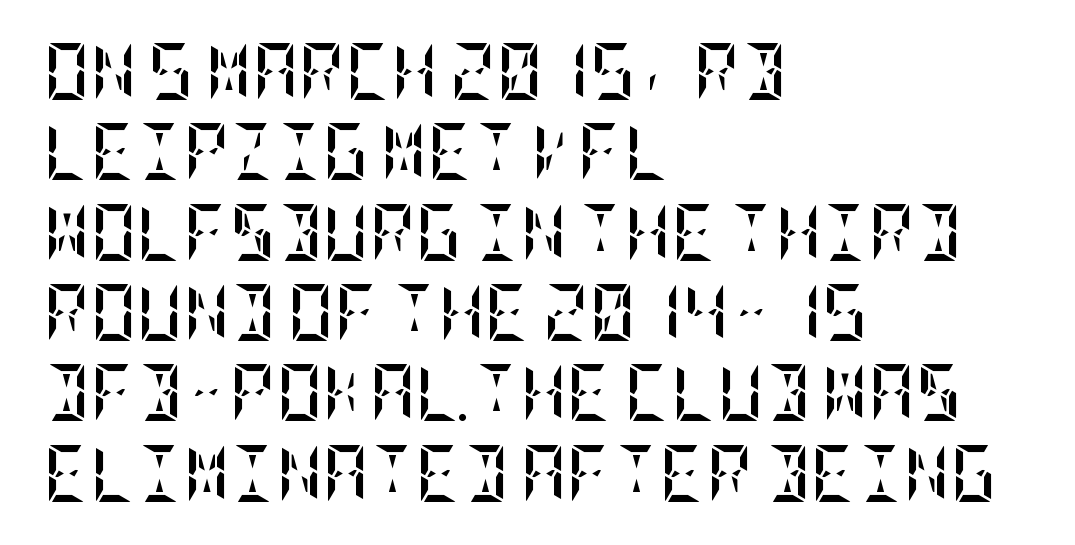
{"italic": "no", "bold": "yes", "weight": "semibold", "width": "condensed", "stroke_contrast": "low", "x_height": "large", "underline": "no", "align": "left", "line_spacing": "normal", "line_spacing_ratio": 1.41, "letter_spacing": "normal", "letter_spacing_em": 0.0, "glyph_px": 57}
